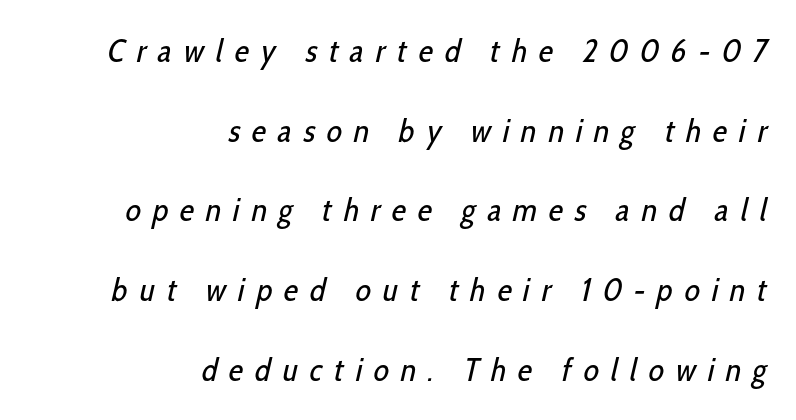
Q: Is the text bold? A: No.
Q: Is the typeface a serif or a sans-serif typeface? A: Sans-serif.
Q: Is the text underlined? A: No.
Q: How is the paragraph aligned? A: Right-aligned.
Q: Is the spacing between letters normal or unusually wide? A: Unusually wide.
Q: Is the spacing between lines tight, normal or loose? A: Loose.
Q: Width (condensed, normal, or wide)? A: Condensed.
Q: Stroke contrast? A: Low.
Q: x-height? A: Medium.
Q: Monospaced? A: No.
